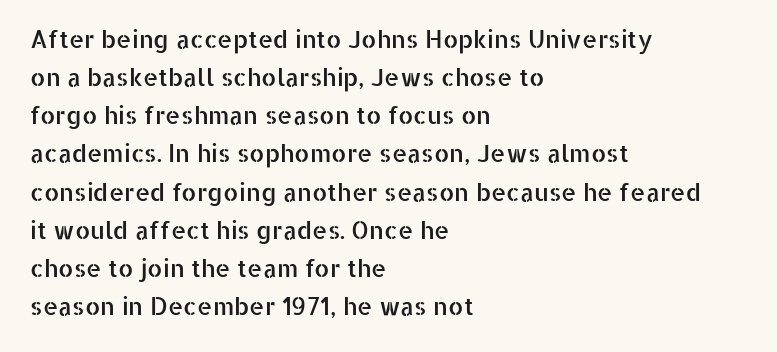
{"italic": "no", "underline": "no", "align": "left", "line_spacing": "normal", "line_spacing_ratio": 1.59, "letter_spacing": "normal", "letter_spacing_em": 0.0, "glyph_px": 24}
